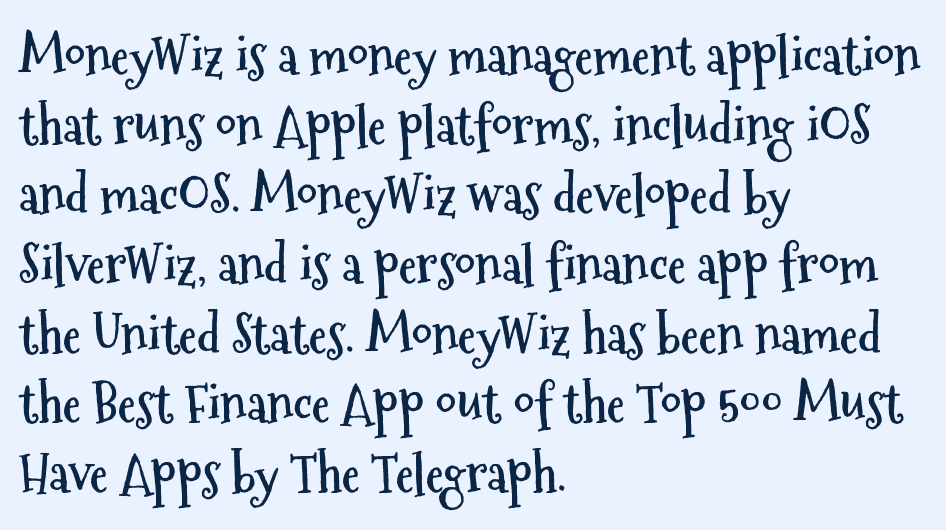
The rag falls on the right side of this text block. Regarding serifs, this sample does without them. The passage shown is typed in a proportional face where columns would drift. A bare baseline throughout the passage. Caption: standard tracking, unaltered.
